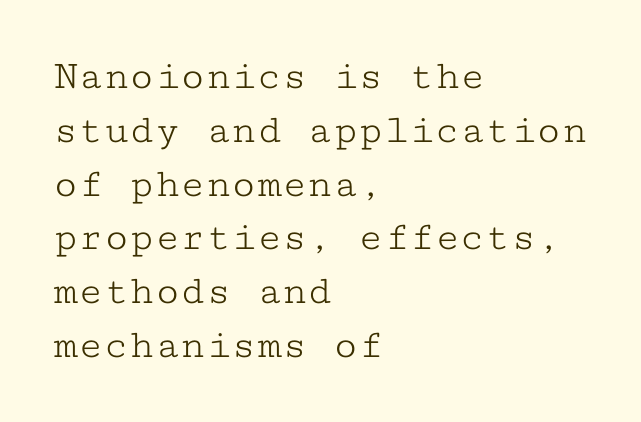
Summary of weight: not heavy and not bold. Summary of vertical rhythm: regular, with standard interline spacing. Typographically, this falls in the serif category. This is the regular roman posture of the typeface. No word sits above an underline.
